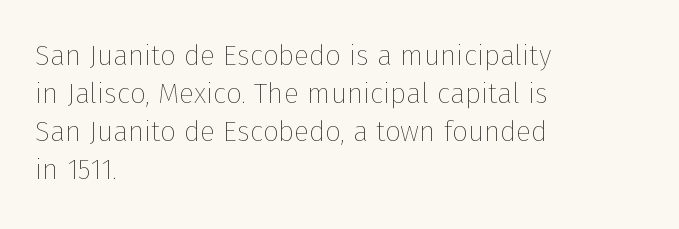
Nobody drew a line under any word here. A typesetter would mark this as roman, not italic. Quick note: interline space is typical. Is the letter spacing exaggerated? No — it looks like the ordinary default.
